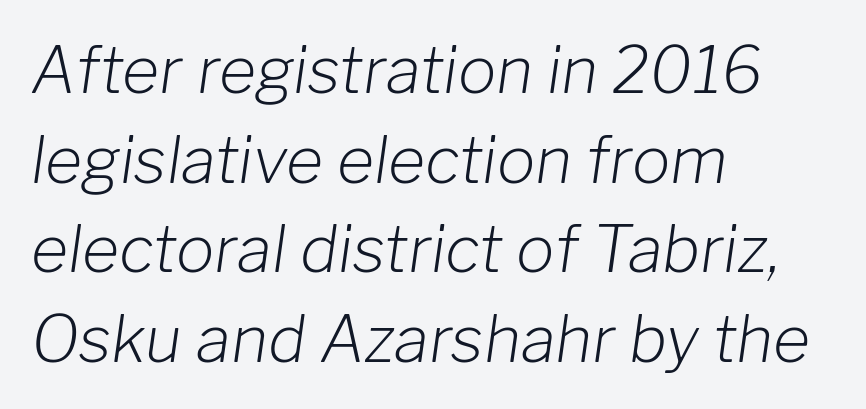
Q: Is the text bold? A: No.
Q: Is the text italic (slanted)? A: Yes, it leans right by about 8 degrees.
Q: Is the text underlined? A: No.
Q: How is the paragraph aligned? A: Left-aligned.
Q: Is the spacing between letters normal or unusually wide? A: Normal.
Q: Is the spacing between lines tight, normal or loose? A: Normal.
Q: Width (condensed, normal, or wide)? A: Normal.
Q: Stroke contrast? A: Low.
Q: x-height? A: Medium.
Q: Monospaced? A: No.
